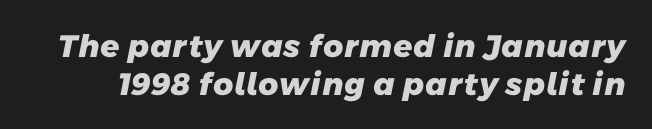
{"serif": "no", "bold": "yes", "weight": "heavy", "width": "normal", "stroke_contrast": "low", "x_height": "medium", "monospaced": "no", "underline": "no", "line_spacing_ratio": 1.21, "letter_spacing": "normal", "letter_spacing_em": 0.0, "glyph_px": 31}
